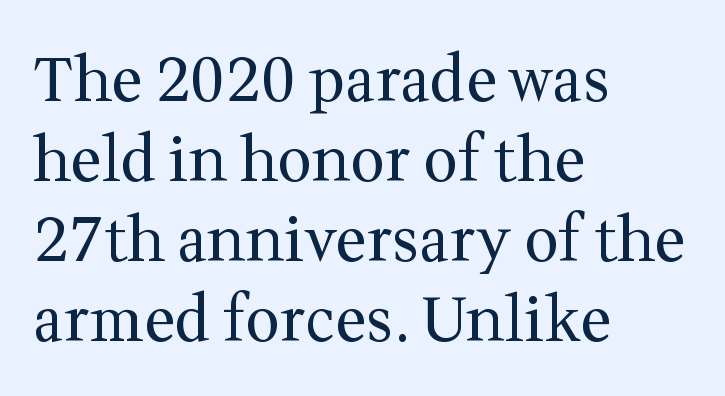
The image shows 61 px regular-weight serif type, upright; set left-aligned, normal line spacing (1.31x), normal letter spacing, not underlined; medium stroke contrast and a medium x-height.
